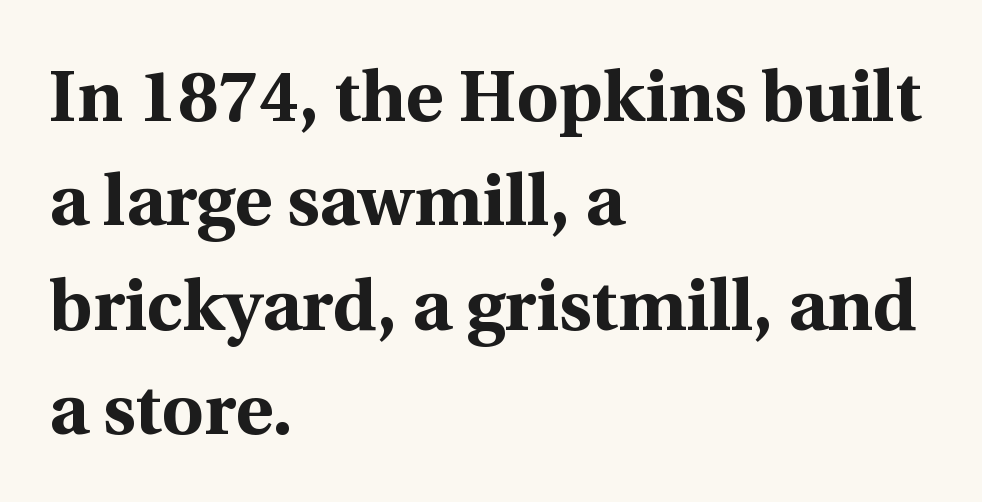
{"serif": "yes", "italic": "no", "bold": "yes", "weight": "bold", "width": "normal", "x_height": "medium", "monospaced": "no", "underline": "no", "align": "left", "line_spacing": "normal", "line_spacing_ratio": 1.45, "letter_spacing": "normal", "letter_spacing_em": 0.0, "glyph_px": 72}
